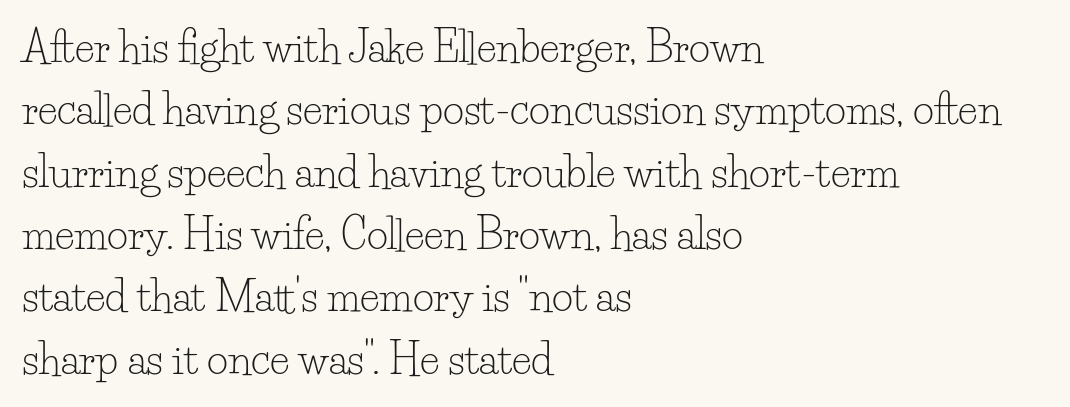
Rows of type keep a routine distance in the vertical direction. Descender tails drop into unmarked territory. Teacher's note: observe the even left margin — that is flush-left alignment. The axis of the letterforms is exactly vertical. Proportional: the letters do not fall into vertical columns.
